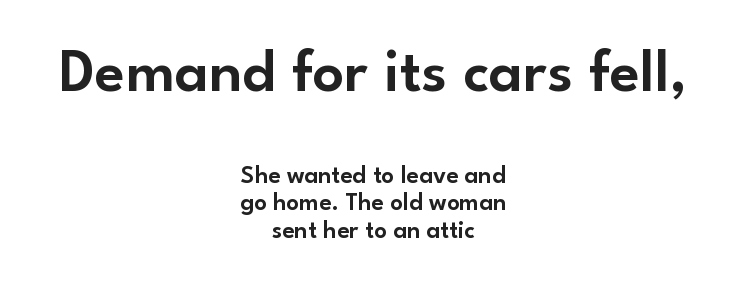
{"serif": "no", "italic": "no", "width": "normal", "stroke_contrast": "low", "x_height": "small", "monospaced": "no", "underline": "no", "align": "center", "line_spacing": "tight", "line_spacing_ratio": 1.1, "letter_spacing": "normal", "letter_spacing_em": 0.0, "larger_block": "first", "size_ratio": 2.48, "glyph_px": 62}
